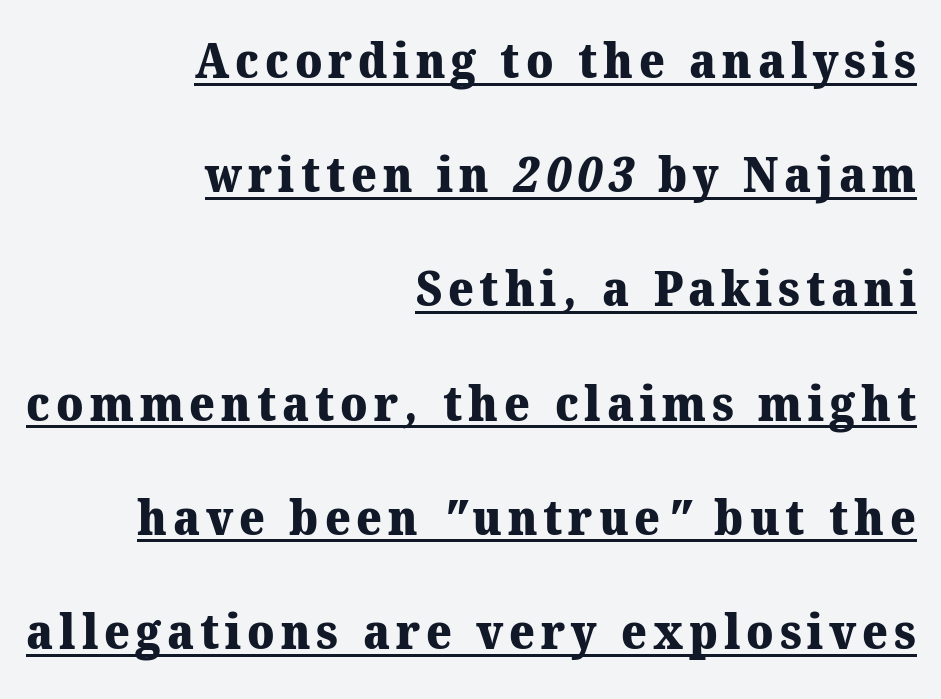
Q: Is the text bold? A: Yes.
Q: Is the typeface a serif or a sans-serif typeface? A: Serif.
Q: Is the text underlined? A: Yes.
Q: How is the paragraph aligned? A: Right-aligned.
Q: Is the spacing between lines tight, normal or loose? A: Loose.
Q: Width (condensed, normal, or wide)? A: Normal.
Q: Stroke contrast? A: Medium.
Q: x-height? A: Medium.
Q: Monospaced? A: No.
